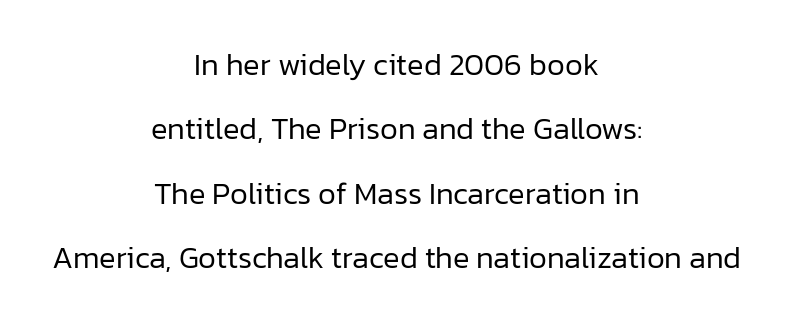
The gaps between neighbouring characters are ordinary and unremarkable. Honestly, the rows look like they've been pulled way apart. Do the letters lean? They stand straight. A typesetter would label this face a sans. No extra ink here — the face is not bold.
